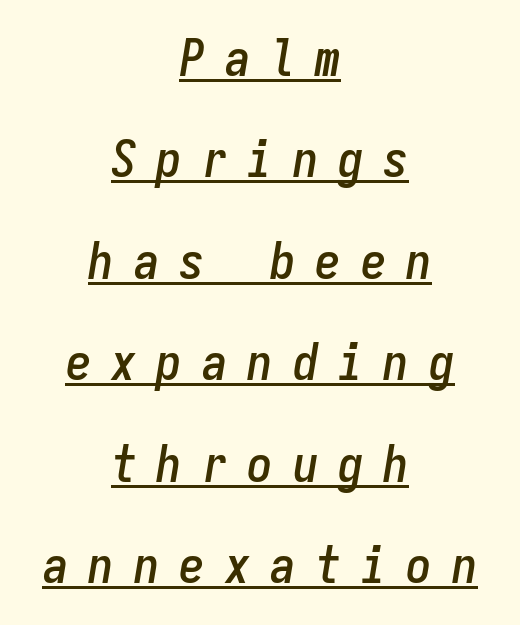
{"italic": "yes", "lean": "right", "slant_degrees": 9, "width": "condensed", "stroke_contrast": "low", "x_height": "medium", "monospaced": "yes", "underline": "yes", "align": "center", "line_spacing": "loose", "line_spacing_ratio": 1.99, "letter_spacing": "wide", "letter_spacing_em": 0.39, "glyph_px": 51}
